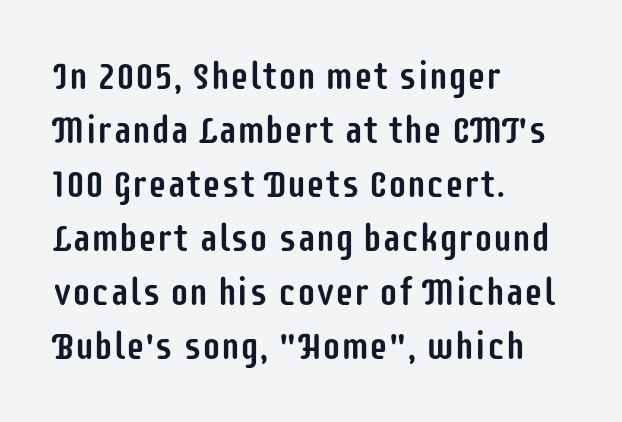
Alignment: flush left. This is roman type, the default non-slanted kind. Type without underlining. A typesetter would call this zero additional tracking. A typesetter would call this leading conventional body-copy spacing.
